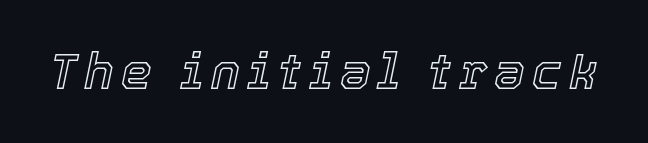
The image shows 49 px text type, italic (leaning right); set not underlined; a medium x-height.
